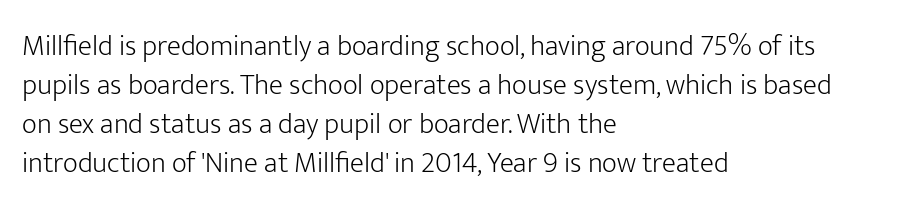
Normally led — the rows are evenly, conventionally spaced. Is the type heavy? It reads as light-to-regular instead. A roman cut, with each character standing at attention. Here the designer chose a conventional face with non-uniform glyph widths. Type style note: lacks serifs. Any mark beneath the type? The region is blank.
